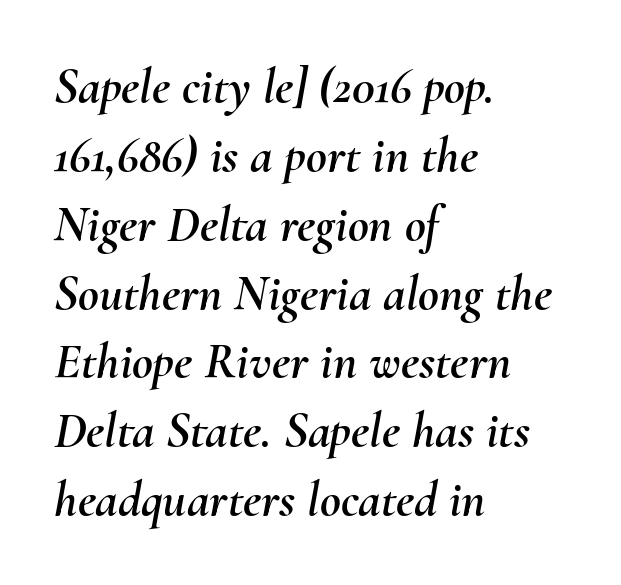
{"italic": "yes", "lean": "right", "slant_degrees": 10, "width": "normal", "stroke_contrast": "medium", "x_height": "small", "monospaced": "no", "underline": "no", "align": "left", "line_spacing": "normal", "line_spacing_ratio": 1.35, "letter_spacing": "normal", "letter_spacing_em": 0.0, "glyph_px": 51}
